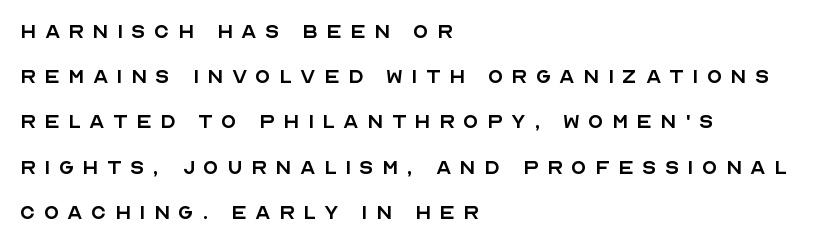
Q: Is the text bold? A: No.
Q: Is the text italic (slanted)? A: No, it is upright.
Q: Is the text underlined? A: No.
Q: How is the paragraph aligned? A: Left-aligned.
Q: Is the spacing between letters normal or unusually wide? A: Unusually wide.
